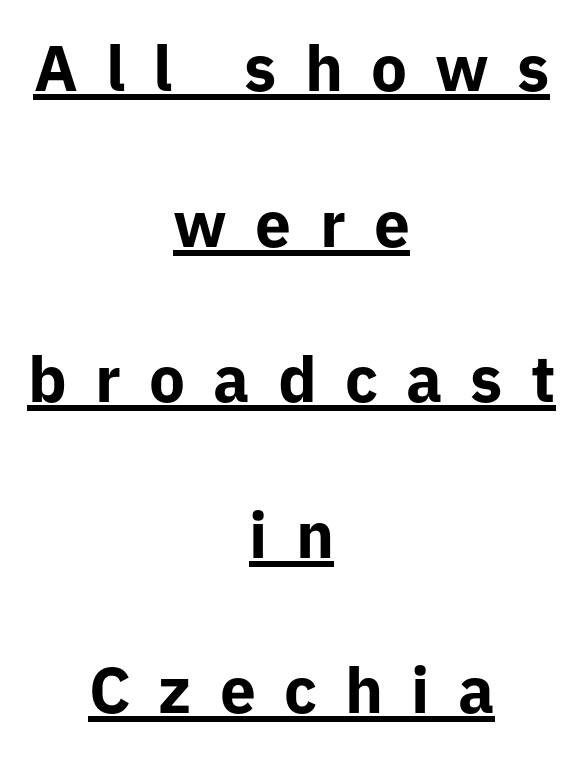
{"serif": "no", "italic": "no", "bold": "yes", "weight": "bold", "width": "normal", "stroke_contrast": "low", "x_height": "medium", "monospaced": "no", "underline": "yes", "align": "center", "line_spacing": "loose", "line_spacing_ratio": 2.43, "letter_spacing": "wide", "letter_spacing_em": 0.44, "glyph_px": 64}
